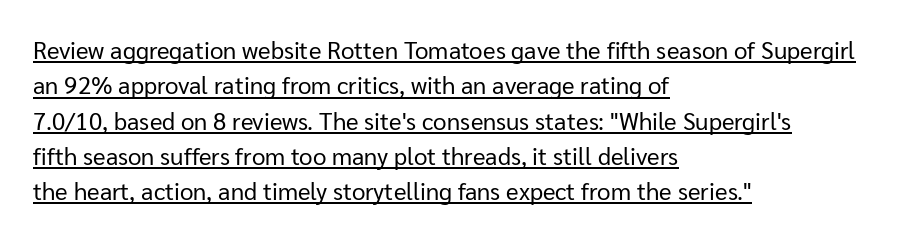
Q: Is the text bold? A: No.
Q: Is the text italic (slanted)? A: No, it is upright.
Q: Is the text underlined? A: Yes.
Q: How is the paragraph aligned? A: Left-aligned.
Q: Is the spacing between letters normal or unusually wide? A: Normal.
Q: Is the spacing between lines tight, normal or loose? A: Normal.
